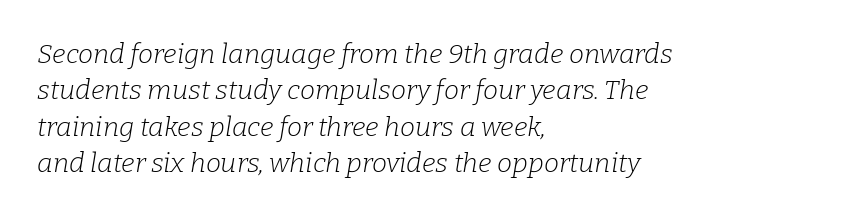
{"italic": "yes", "lean": "right", "slant_degrees": 9, "bold": "no", "underline": "no", "align": "left", "line_spacing": "normal", "line_spacing_ratio": 1.35, "letter_spacing": "normal", "letter_spacing_em": 0.0, "glyph_px": 27}
